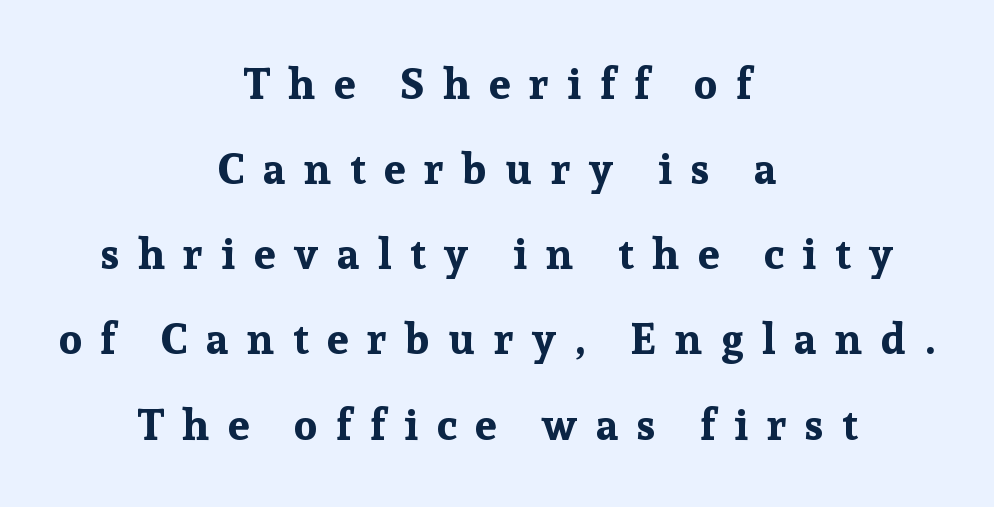
The glyphs are unaccompanied by any horizontal stroke below them. Teacher's note: observe the equal gaps on both sides — that is centered alignment. A typesetter would mark this as roman, not italic. A typesetter would call this proportional, since set widths differ per character. Strong, thick strokes mark this as bold type. In terms of letterform style, serifs are clearly present.
